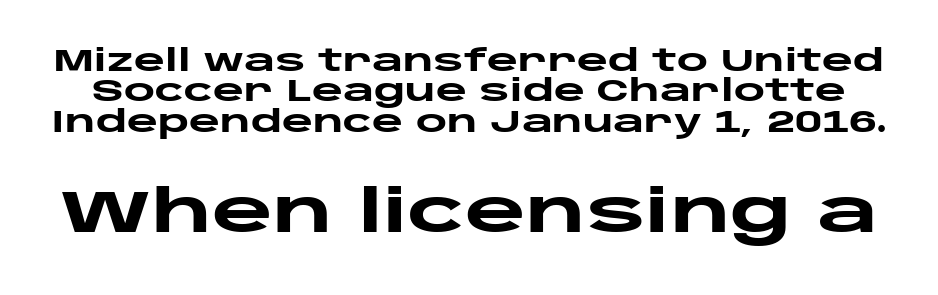
Q: Is the text bold? A: Yes.
Q: Is the text italic (slanted)? A: No, it is upright.
Q: Is the typeface a serif or a sans-serif typeface? A: Sans-serif.
Q: Is the text underlined? A: No.
Q: Is the spacing between letters normal or unusually wide? A: Normal.
Q: Is the spacing between lines tight, normal or loose? A: Tight.
Q: Which block of text is set in a larger size, the first (top) or the second (bottom)? A: The second (bottom) one.
Q: Width (condensed, normal, or wide)? A: Wide.
Q: Stroke contrast? A: Low.
Q: x-height? A: Large.
Q: Monospaced? A: No.
